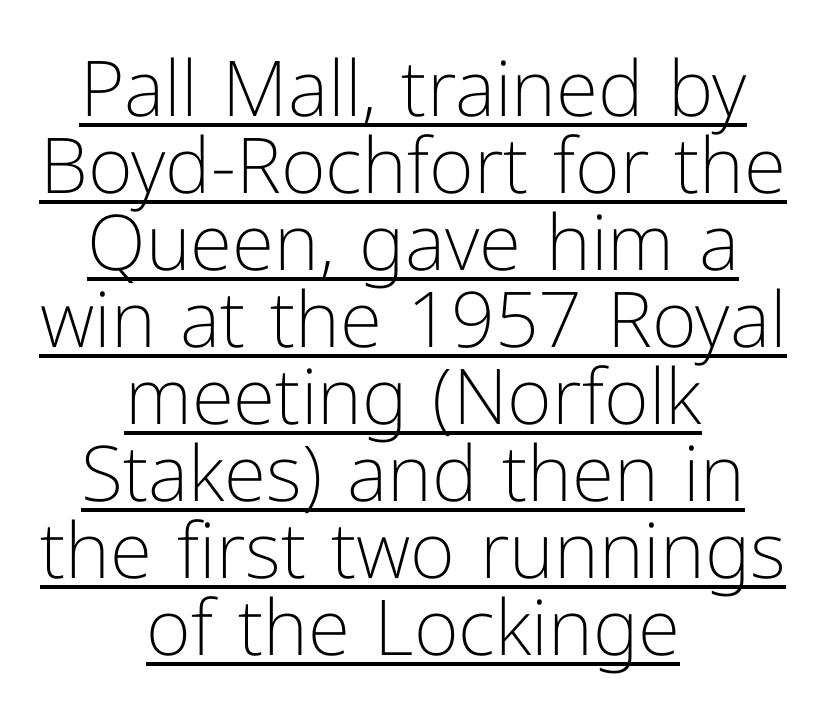
{"serif": "no", "italic": "no", "bold": "no", "weight": "light", "width": "normal", "stroke_contrast": "low", "x_height": "medium", "monospaced": "no", "underline": "yes", "align": "center", "line_spacing": "tight", "line_spacing_ratio": 1.0, "letter_spacing": "normal", "letter_spacing_em": 0.0, "glyph_px": 77}
